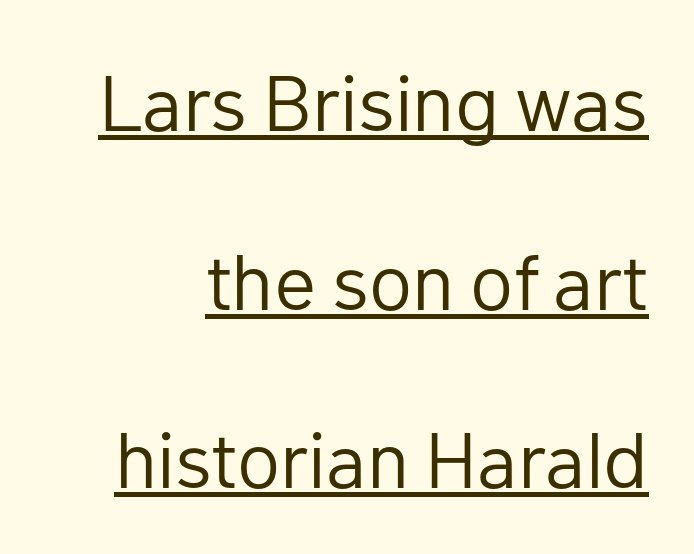
The image shows 79 px regular-weight sans-serif type, upright; set loose line spacing (2.26x), normal letter spacing, underlined; low stroke contrast and a medium x-height.
